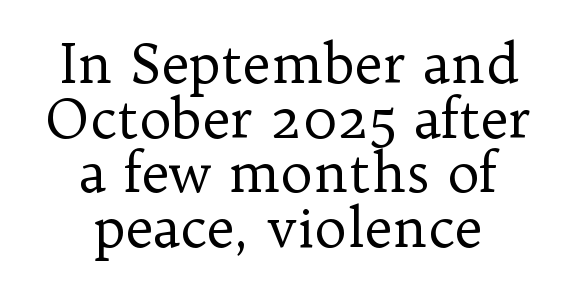
The image shows 54 px regular-weight serif type, upright; set centered, tight line spacing (1.01x), normal letter spacing, not underlined; low stroke contrast and a medium x-height.
